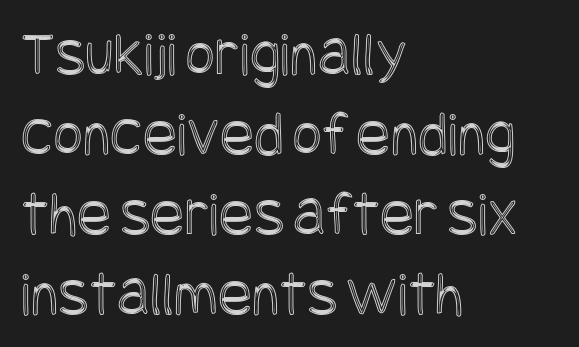
The image shows 64 px condensed type, upright; set left-aligned, normal line spacing (1.25x), normal letter spacing, not underlined; a large x-height.
